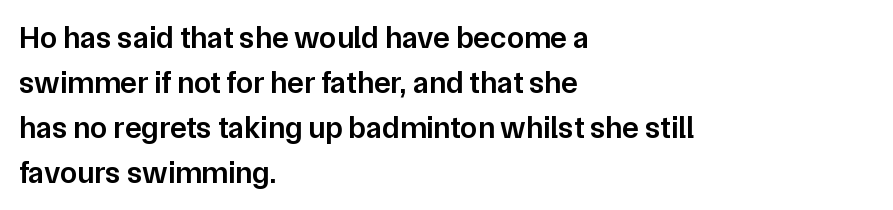
The image shows 31 px semibold sans-serif type, upright; set left-aligned, normal line spacing (1.45x), normal letter spacing, not underlined; low stroke contrast and a medium x-height.
